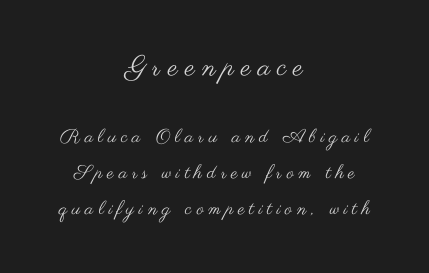
The image shows 28 px regular-weight, wide sans-serif type; set centered, line spacing 1.89x, unusually wide letter spacing (+0.25 em), not underlined; the first (top) block is 1.47x larger; medium stroke contrast and a small x-height.
